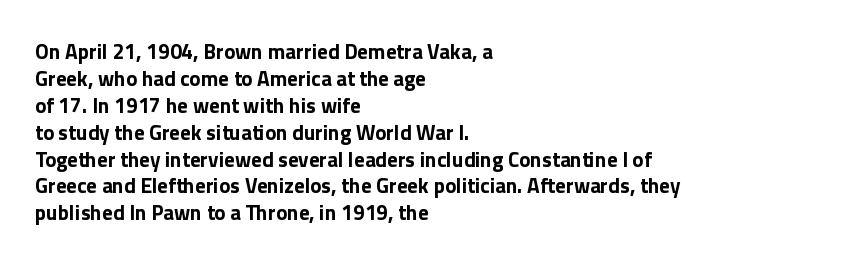
{"italic": "no", "bold": "yes", "underline": "no", "align": "left", "line_spacing": "normal", "line_spacing_ratio": 1.28, "letter_spacing": "normal", "letter_spacing_em": 0.0, "glyph_px": 21}
